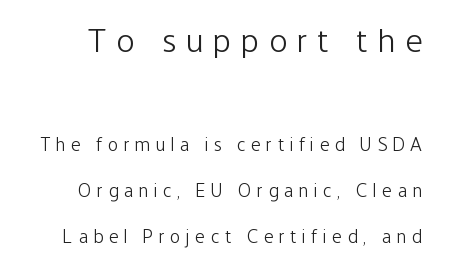
The more generous point size was reserved for the upper chunk. Every character sits straight up, as roman type does. Beneath every word, the page is bare. Each letter's strokes conclude bluntly, with no projecting serifs. The rendering uses a large line-height, opening up the rows. The font is comparable to plain body text, perhaps lighter.
